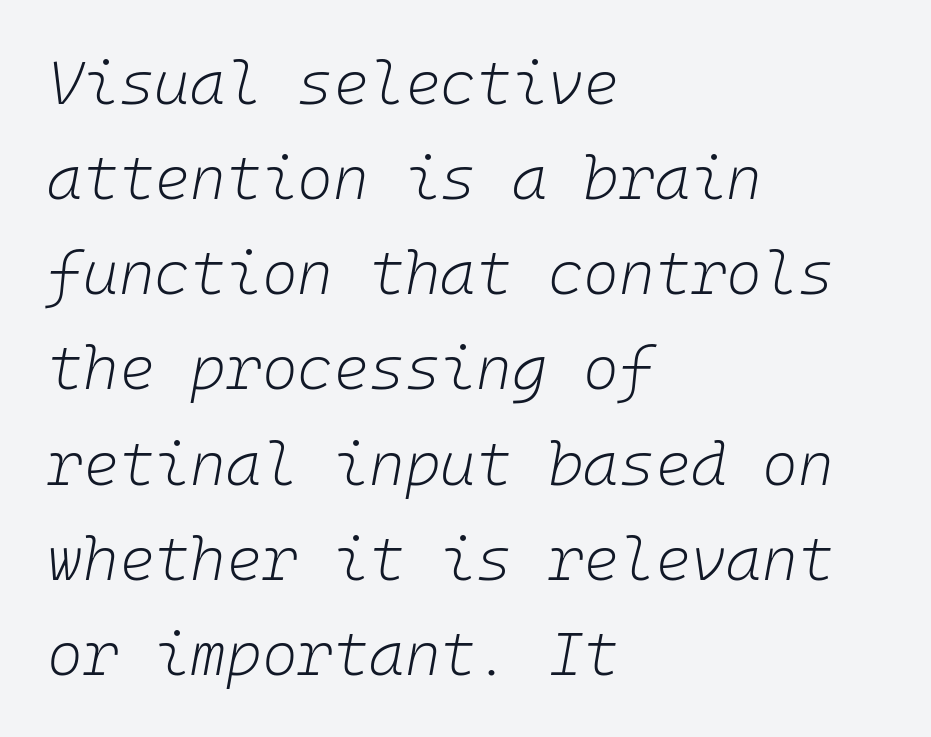
The area under the type is left untouched. This is oblique type, the kind used for emphasis or titles. These lines keep a tight, regular rhythm from letter to letter. The rows are spaced the way most documents space them.
